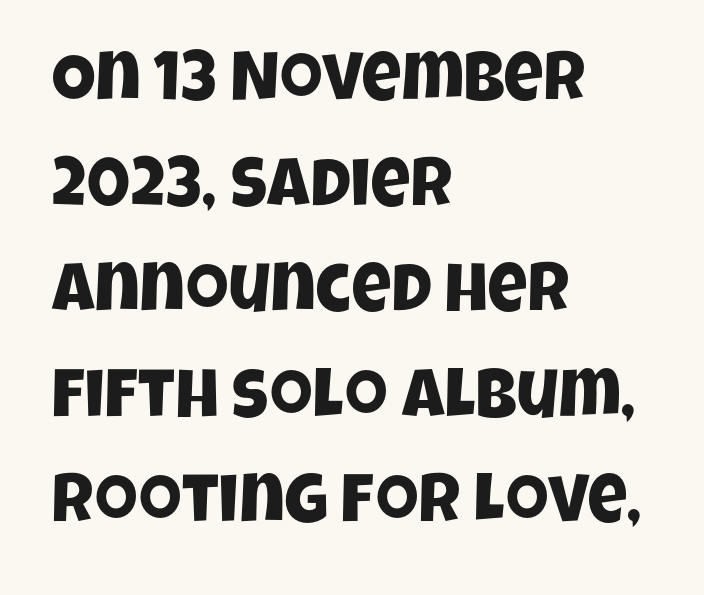
Q: Is the typeface a serif or a sans-serif typeface? A: Sans-serif.
Q: Is the text underlined? A: No.
Q: How is the paragraph aligned? A: Left-aligned.
Q: Is the spacing between letters normal or unusually wide? A: Normal.
Q: Is the spacing between lines tight, normal or loose? A: Normal.
Q: Width (condensed, normal, or wide)? A: Condensed.
Q: Stroke contrast? A: Low.
Q: x-height? A: Large.
Q: Monospaced? A: No.
